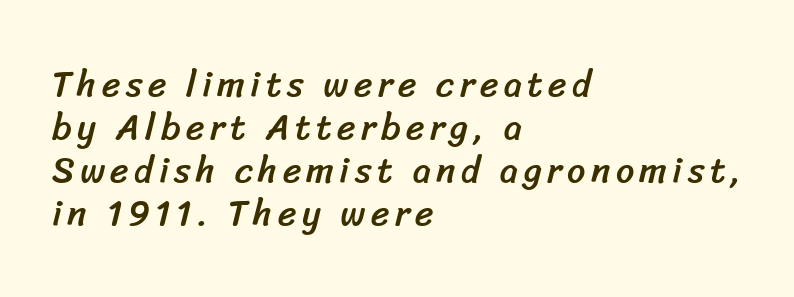
{"serif": "no", "width": "normal", "stroke_contrast": "low", "x_height": "medium", "monospaced": "no", "underline": "no", "align": "left", "line_spacing_ratio": 1.19, "glyph_px": 36}
